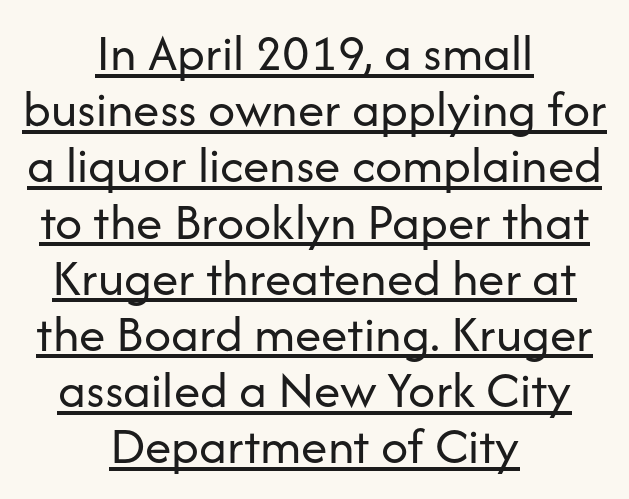
The image shows 53 px regular-weight sans-serif type, upright; set centered, tight line spacing (1.06x), normal letter spacing, underlined; low stroke contrast and a medium x-height.
